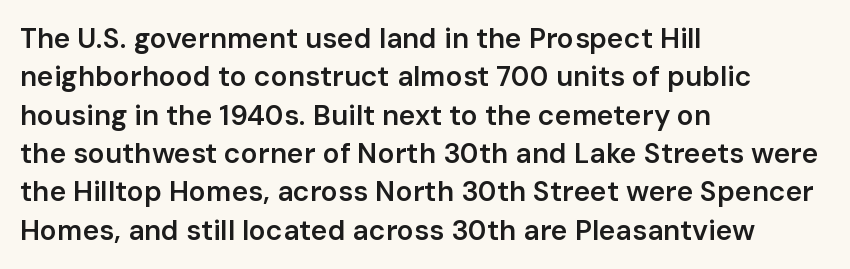
The zone under the glyphs is completely vacant. Style check: upright. You could not count columns in this text — the font is proportionally spaced. I'd call this a sans setting — the letters go barefoot. Glyph-to-glyph distance matches everyday printed text.
